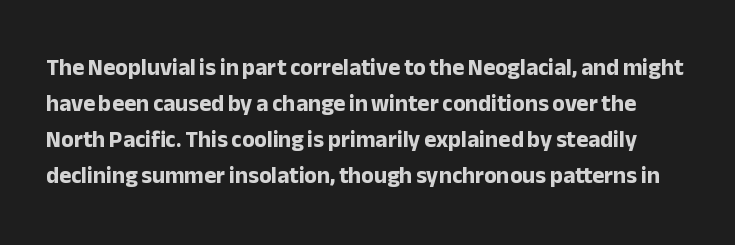
Nothing unusual about the tracking: characters are spaced as the font intends. The glyphs are unaccompanied by any horizontal stroke below them. How heavy is the stroke? Heavy — this is a bold. Successive baselines arrive at the customary interval. Is there any slant? The stems are plumb.
